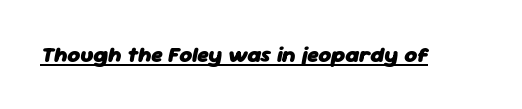
A baseline rule has been typeset under these characters. Nobody touched the tracking dial on this one. Tall strokes in this sample are angled rather than plumb. Pretty heavy lettering here — definitely bold.
